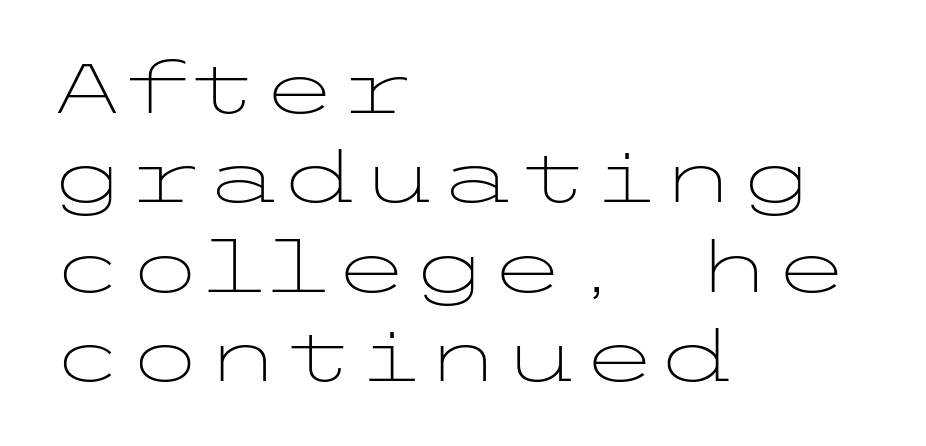
Q: Is the text bold? A: No.
Q: Is the text italic (slanted)? A: No, it is upright.
Q: Is the typeface a serif or a sans-serif typeface? A: Sans-serif.
Q: Is the text underlined? A: No.
Q: How is the paragraph aligned? A: Left-aligned.
Q: Is the spacing between letters normal or unusually wide? A: Normal.
Q: Is the spacing between lines tight, normal or loose? A: Normal.
Q: Width (condensed, normal, or wide)? A: Wide.
Q: Stroke contrast? A: Low.
Q: x-height? A: Medium.
